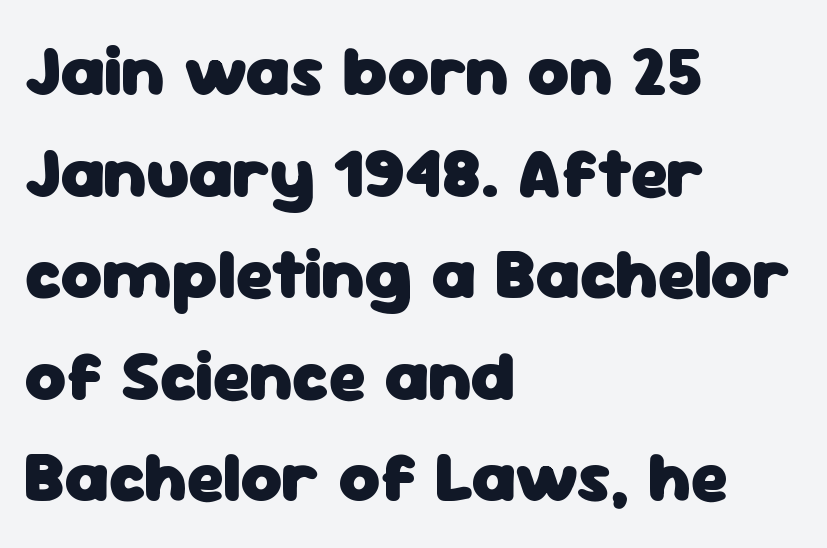
{"serif": "no", "italic": "no", "bold": "yes", "weight": "heavy", "width": "normal", "stroke_contrast": "low", "x_height": "medium", "monospaced": "no", "underline": "no", "align": "left", "line_spacing": "normal", "line_spacing_ratio": 1.43, "letter_spacing": "normal", "letter_spacing_em": 0.0, "glyph_px": 71}
